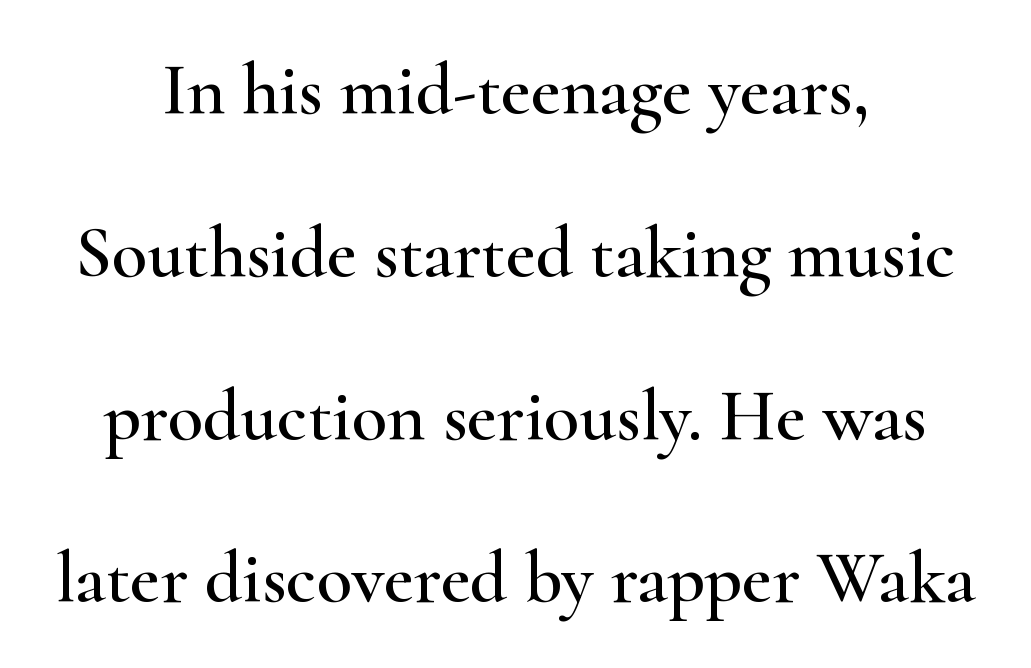
Every row of glyphs is offset so its center matches the block's center. Regarding leading, the lines here are spaced well apart. Tracking value appears to be zero — textbook default spacing. Rendered with straight, roman letterforms.
